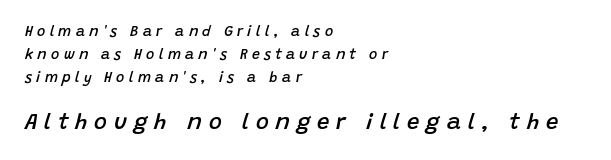
{"italic": "yes", "lean": "right", "slant_degrees": 15, "bold": "semi", "underline": "no", "align": "left", "line_spacing": "normal", "line_spacing_ratio": 1.65, "letter_spacing": "wide", "letter_spacing_em": 0.31, "larger_block": "second", "size_ratio": 1.57, "glyph_px": 22}
